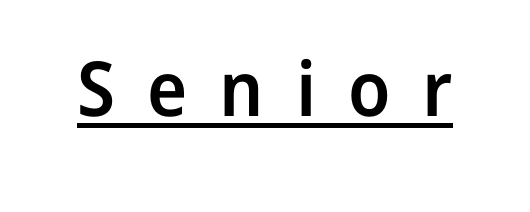
The image shows 76 px semibold sans-serif type, upright; set unusually wide letter spacing (+0.42 em), underlined; low stroke contrast and a medium x-height.
